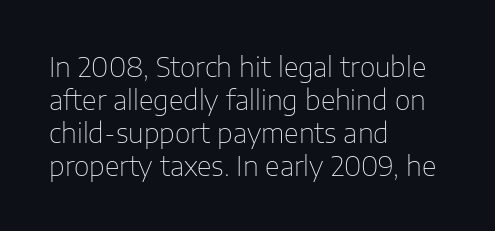
The image shows 27 px text type, upright; set left-aligned, line spacing 1.22x, normal letter spacing, not underlined.
